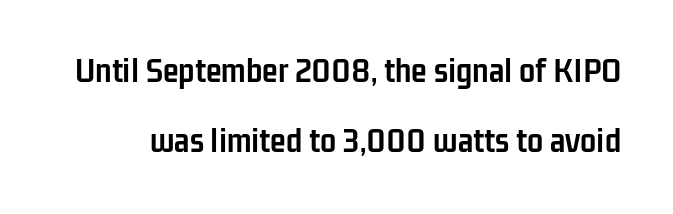
Every stem runs plumb, perpendicular to the baseline. Loosely led — the rows are spread out. Thick stems and heavy bowls — unmistakably bold. You could not count columns in this text — the font is proportionally spaced. The letters carry no serifs — their stems end cleanly without finishing strokes. There is no visible air inserted between adjacent glyphs.
